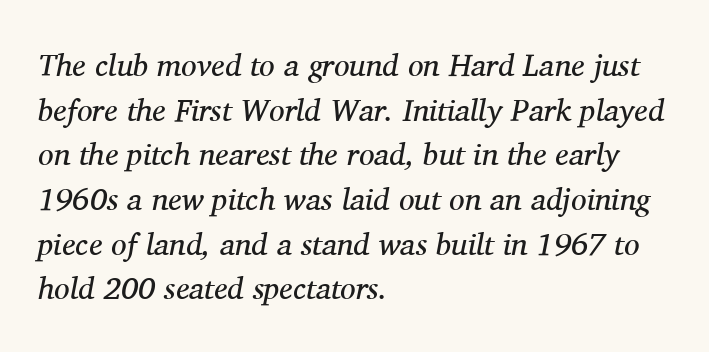
{"serif": "yes", "italic": "yes", "lean": "right", "slant_degrees": 11, "bold": "no", "weight": "regular", "width": "normal", "stroke_contrast": "medium", "x_height": "medium", "monospaced": "no", "underline": "no", "align": "left", "line_spacing": "normal", "line_spacing_ratio": 1.44, "letter_spacing": "normal", "letter_spacing_em": 0.0, "glyph_px": 31}
